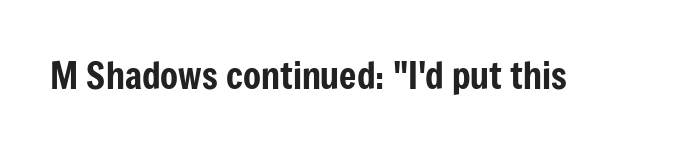
Q: Is the text italic (slanted)? A: No, it is upright.
Q: Is the typeface a serif or a sans-serif typeface? A: Sans-serif.
Q: Is the text underlined? A: No.
Q: Is the spacing between letters normal or unusually wide? A: Normal.
Q: Width (condensed, normal, or wide)? A: Condensed.
Q: Stroke contrast? A: Low.
Q: x-height? A: Medium.
Q: Monospaced? A: No.
